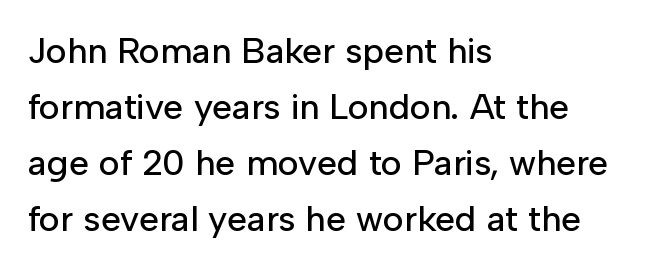
The specimen omits any rule beneath the text block's lines. Standard letterfit; no display-style spreading of the glyphs. Unlike italic type, these characters show no tilt at all. A typesetter would call this proportional, since set widths differ per character. Rows of type keep a routine distance in the vertical direction. Is the block centered? No — it sits flush against the left margin.
